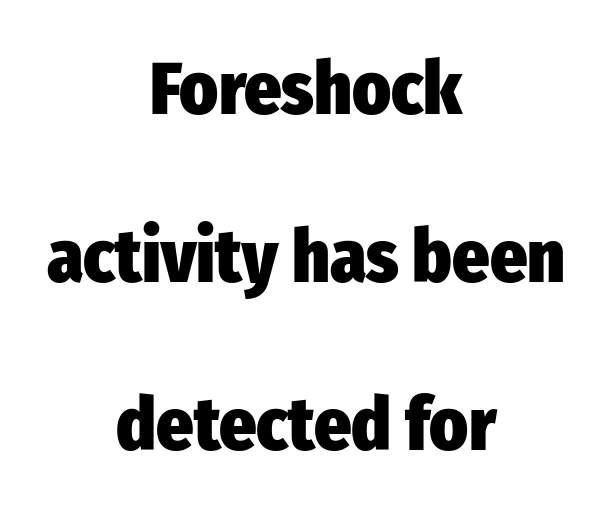
{"serif": "no", "italic": "no", "bold": "yes", "weight": "heavy", "width": "condensed", "stroke_contrast": "low", "x_height": "medium", "monospaced": "no", "underline": "no", "align": "center", "line_spacing": "loose", "line_spacing_ratio": 2.3, "letter_spacing": "normal", "letter_spacing_em": 0.0, "glyph_px": 73}
